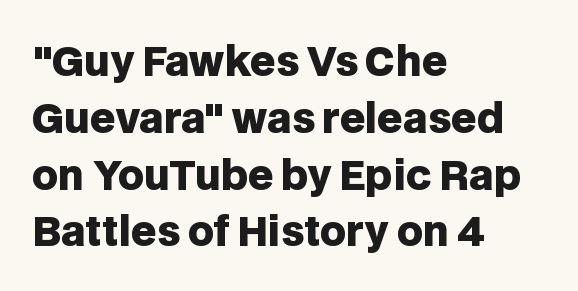
The image shows 40 px heavy sans-serif type, upright; set left-aligned, normal line spacing (1.42x), normal letter spacing, not underlined; low stroke contrast and a large x-height.
